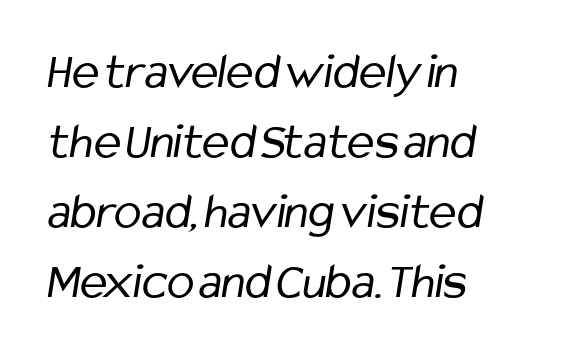
Letters have the restrained weight of plain body copy at most. Compared with a centered layout, this one pins lines to the left instead. Regarding leading, the lines here are spaced in the standard way. Students, note that the glyphs here touch the page at normal intervals. Think of a printed novel: that variable character pitch is what you see here.
